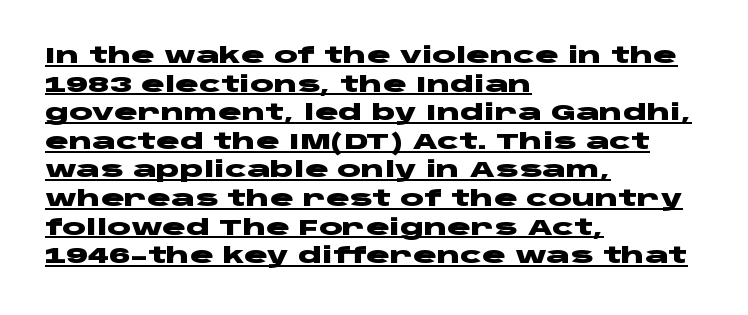
No extra tracking has been applied to these lines. Does the leading feel generous? No, just average. The text block is weighted toward the left margin, trailing off unevenly rightward. Stroke thickness is high; the sample reads as a true bold. In terms of posture, this sample is upright.
